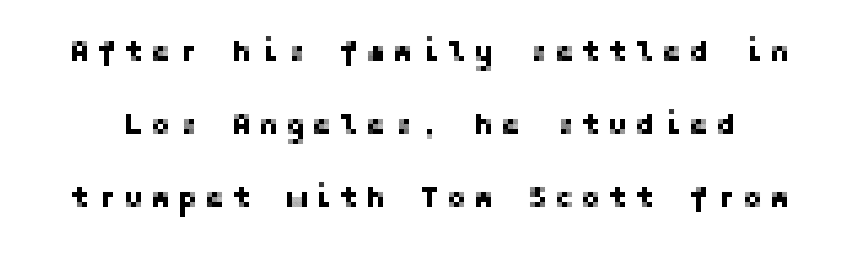
The image shows 30 px sans-serif type, upright; set loose line spacing (2.43x), unusually wide letter spacing (+0.23 em), not underlined; low stroke contrast and a medium x-height.
